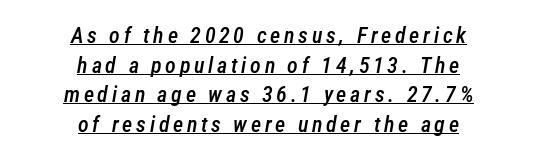
The image shows 22 px text type, italic (leaning right); set centered, normal line spacing (1.35x), underlined.
